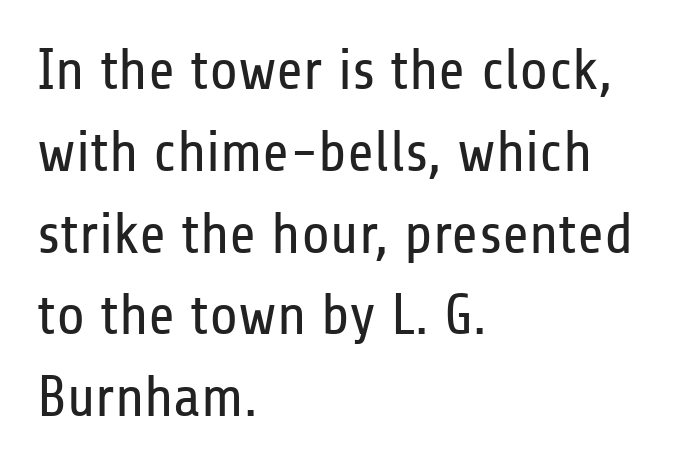
Q: Is the text bold? A: No.
Q: Is the text italic (slanted)? A: No, it is upright.
Q: Is the typeface a serif or a sans-serif typeface? A: Sans-serif.
Q: Is the text underlined? A: No.
Q: How is the paragraph aligned? A: Left-aligned.
Q: Is the spacing between letters normal or unusually wide? A: Normal.
Q: Is the spacing between lines tight, normal or loose? A: Normal.
Q: Width (condensed, normal, or wide)? A: Condensed.
Q: Stroke contrast? A: Low.
Q: x-height? A: Medium.
Q: Monospaced? A: No.
